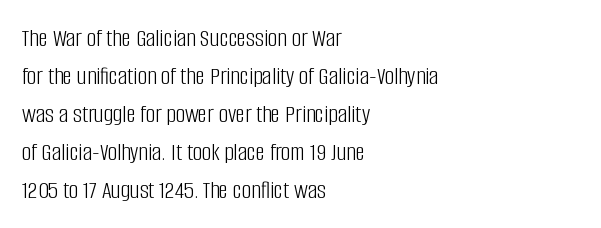
The image shows 26 px text type, upright; set left-aligned, normal line spacing (1.46x), normal letter spacing, not underlined.
